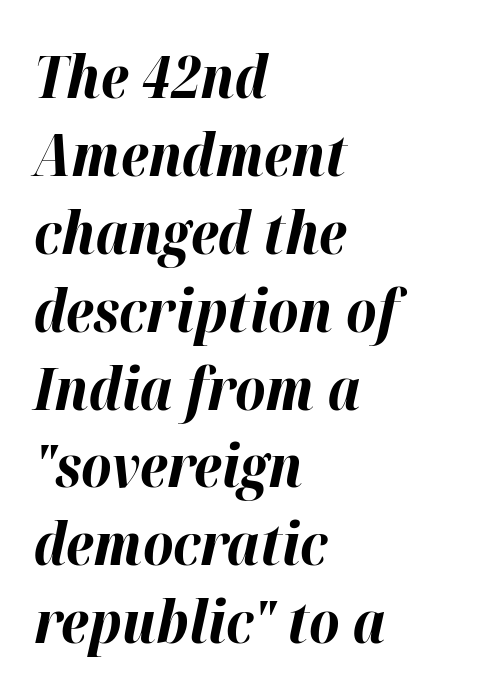
Q: Is the text bold? A: Yes.
Q: Is the text italic (slanted)? A: Yes, it leans right by about 12 degrees.
Q: Is the text underlined? A: No.
Q: How is the paragraph aligned? A: Left-aligned.
Q: Is the spacing between letters normal or unusually wide? A: Normal.
Q: Is the spacing between lines tight, normal or loose? A: Normal.
Q: Width (condensed, normal, or wide)? A: Normal.
Q: Stroke contrast? A: High.
Q: x-height? A: Medium.
Q: Monospaced? A: No.
